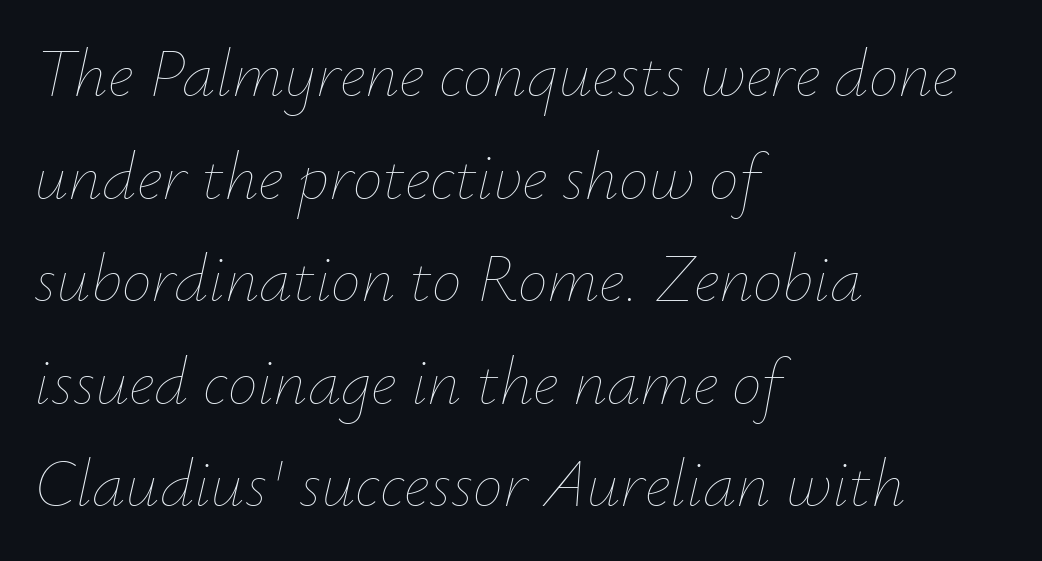
Compared with typical body copy, the letter spacing here is the same. The letters advance in unequal steps, a hallmark of proportional type. No extra ink here — the face is not bold. This rendering uses left alignment, leaving the right contour irregular.
